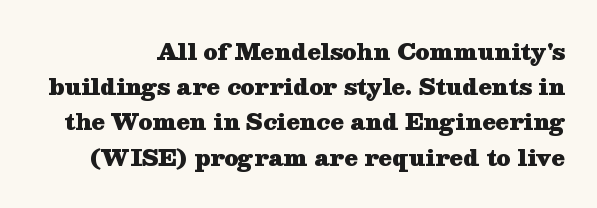
The image shows 22 px bold type, upright; set normal line spacing (1.6x), normal letter spacing, not underlined.
